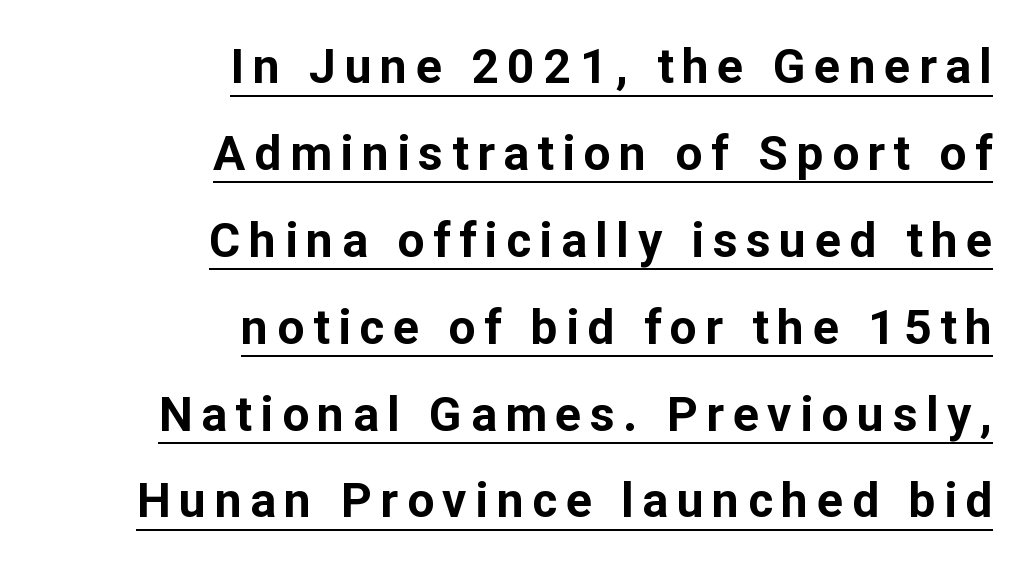
{"serif": "no", "italic": "no", "bold": "yes", "weight": "bold", "width": "normal", "stroke_contrast": "low", "x_height": "medium", "monospaced": "no", "underline": "yes", "align": "right", "line_spacing_ratio": 1.81, "glyph_px": 48}
